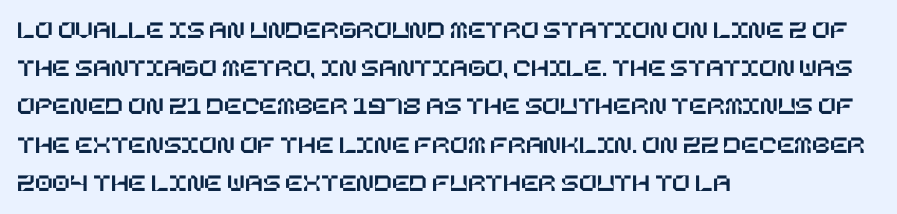
Q: Is the text italic (slanted)? A: No, it is upright.
Q: Is the text underlined? A: No.
Q: How is the paragraph aligned? A: Left-aligned.
Q: Is the spacing between letters normal or unusually wide? A: Normal.
Q: Is the spacing between lines tight, normal or loose? A: Normal.
